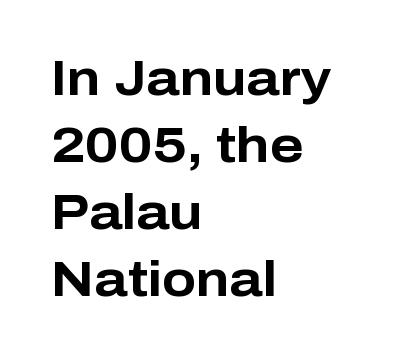
The image shows 50 px bold sans-serif type, upright; set left-aligned, normal line spacing (1.34x), normal letter spacing, not underlined; low stroke contrast and a medium x-height.
